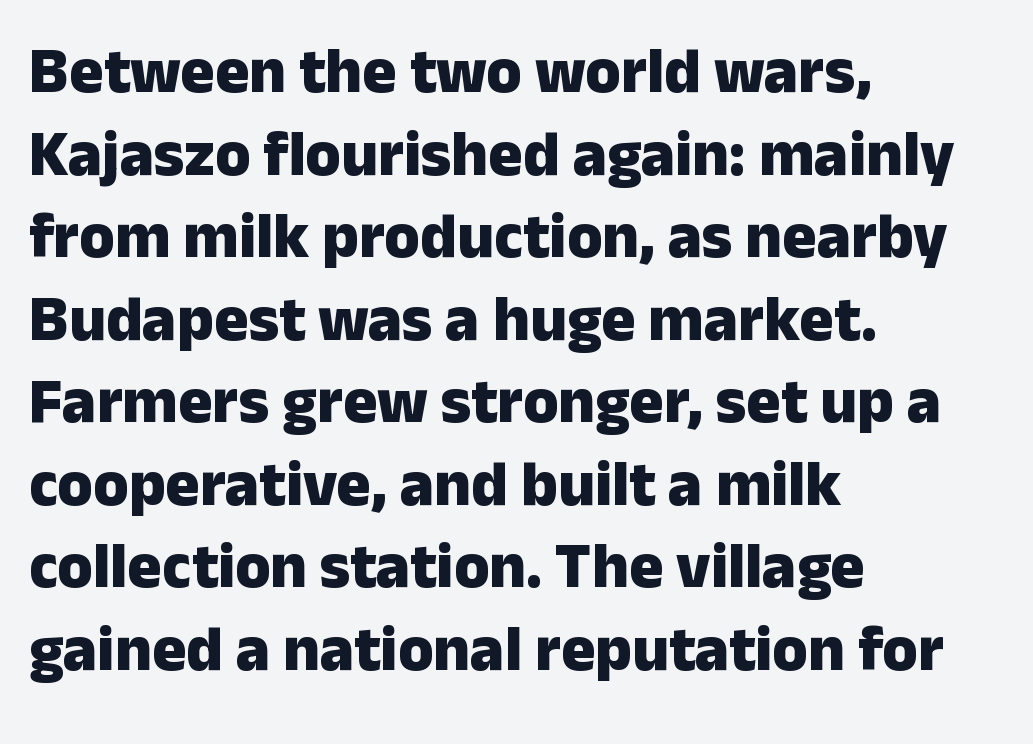
Q: Is the text bold? A: Yes.
Q: Is the text italic (slanted)? A: No, it is upright.
Q: Is the typeface a serif or a sans-serif typeface? A: Sans-serif.
Q: Is the text underlined? A: No.
Q: How is the paragraph aligned? A: Left-aligned.
Q: Is the spacing between letters normal or unusually wide? A: Normal.
Q: Is the spacing between lines tight, normal or loose? A: Normal.
Q: Width (condensed, normal, or wide)? A: Normal.
Q: Stroke contrast? A: Low.
Q: x-height? A: Medium.
Q: Monospaced? A: No.
